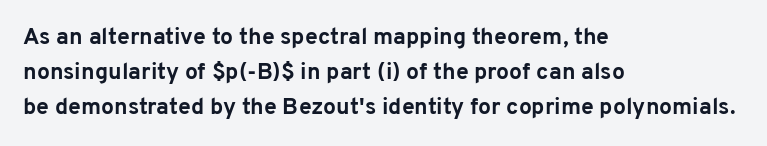
A normal amount of white space separates one row of letters from the next. The lines in this sample share a left origin and differ only in where they stop. Characters follow at the spacing the type designer built in. In terms of weight, the rendering is a true, heavy bold.
